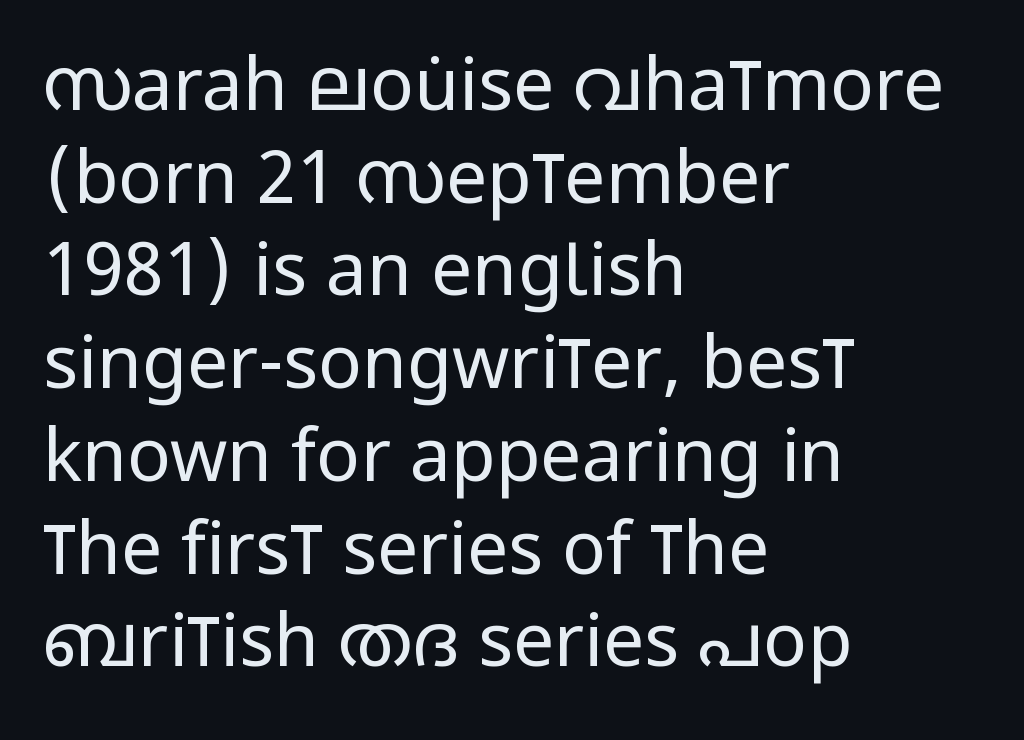
{"serif": "no", "italic": "no", "bold": "no", "weight": "regular", "width": "condensed", "stroke_contrast": "low", "x_height": "large", "monospaced": "no", "underline": "no", "align": "left", "line_spacing": "normal", "line_spacing_ratio": 1.27, "letter_spacing": "normal", "letter_spacing_em": 0.0, "glyph_px": 73}
